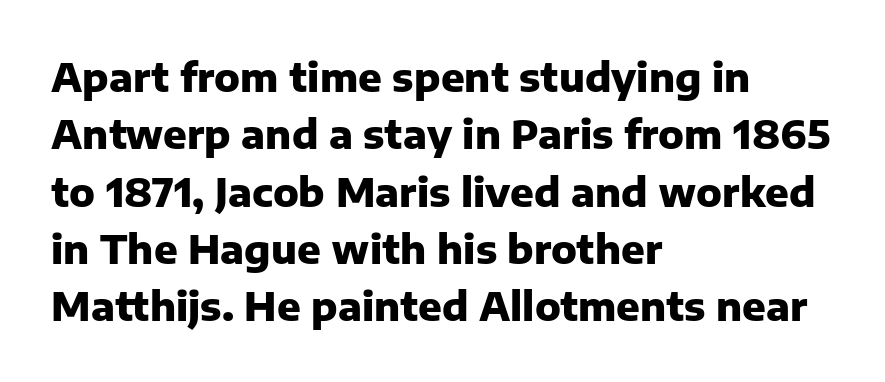
{"serif": "no", "italic": "no", "bold": "yes", "weight": "heavy", "width": "normal", "stroke_contrast": "low", "x_height": "medium", "monospaced": "no", "underline": "no", "align": "left", "line_spacing": "normal", "line_spacing_ratio": 1.47, "letter_spacing": "normal", "letter_spacing_em": 0.0, "glyph_px": 39}
